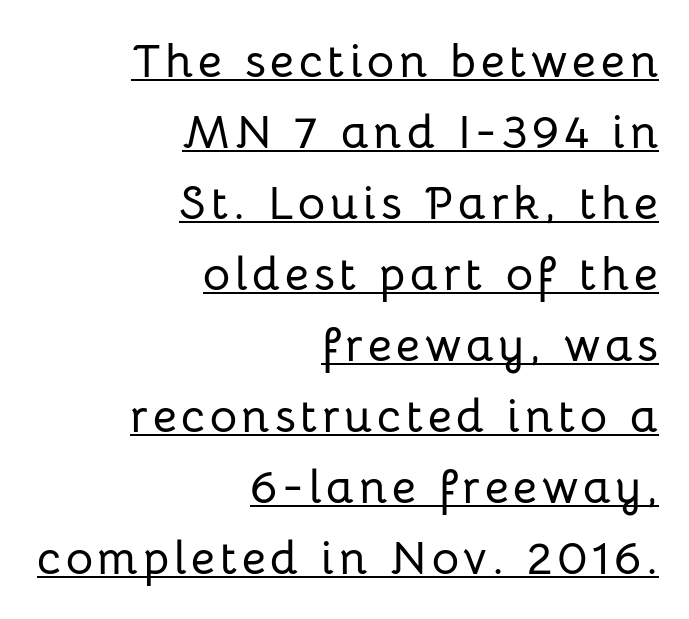
{"serif": "no", "italic": "no", "width": "normal", "stroke_contrast": "low", "x_height": "medium", "monospaced": "no", "underline": "yes", "align": "right", "line_spacing": "normal", "line_spacing_ratio": 1.51, "glyph_px": 47}
